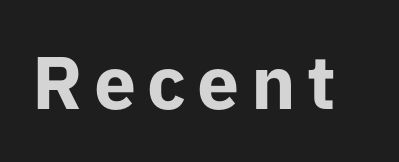
{"serif": "no", "italic": "no", "bold": "yes", "weight": "bold", "width": "normal", "stroke_contrast": "low", "x_height": "medium", "monospaced": "no", "underline": "no", "glyph_px": 75}
